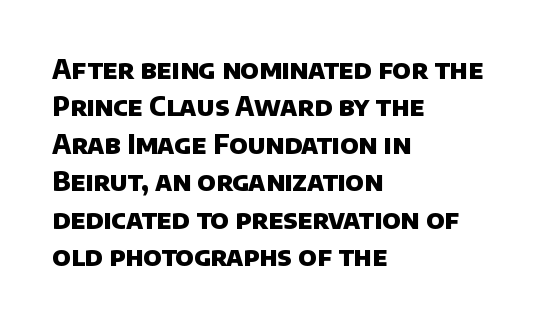
The image shows 26 px bold type; set left-aligned, normal line spacing (1.44x), normal letter spacing, not underlined.
